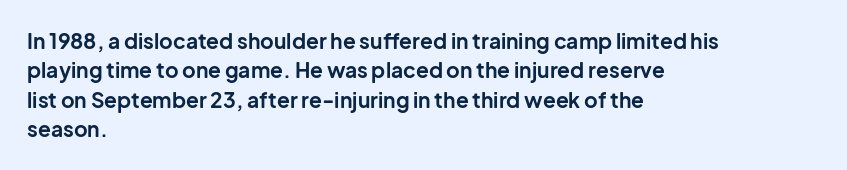
Posture: upright roman. Underlining? Definitely not there. Each line starts at the same left margin while the right side varies. Stroke thickness is high; the sample reads as a true bold. The block of text has a typical density, with ordinary space between rows.
